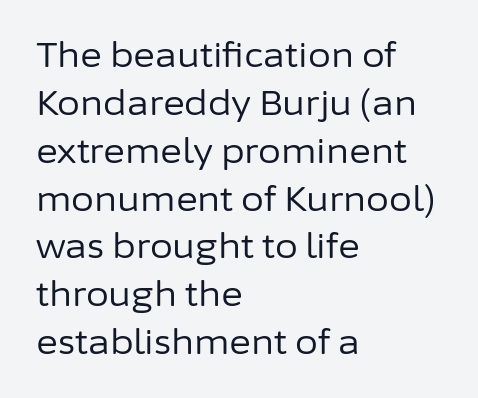
Q: Is the text bold? A: No.
Q: Is the text italic (slanted)? A: No, it is upright.
Q: Is the typeface a serif or a sans-serif typeface? A: Sans-serif.
Q: Is the text underlined? A: No.
Q: How is the paragraph aligned? A: Left-aligned.
Q: Is the spacing between letters normal or unusually wide? A: Normal.
Q: Is the spacing between lines tight, normal or loose? A: Normal.
Q: Width (condensed, normal, or wide)? A: Normal.
Q: Stroke contrast? A: Low.
Q: x-height? A: Medium.
Q: Monospaced? A: No.
